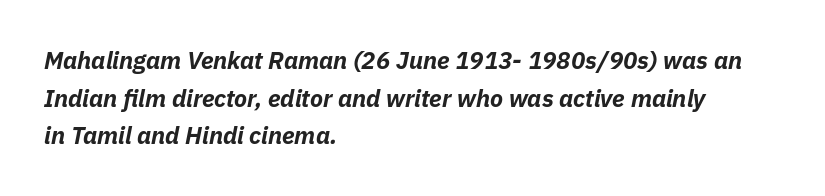
The image shows 24 px bold type, italic (leaning right); set left-aligned, normal line spacing (1.57x), normal letter spacing, not underlined.
